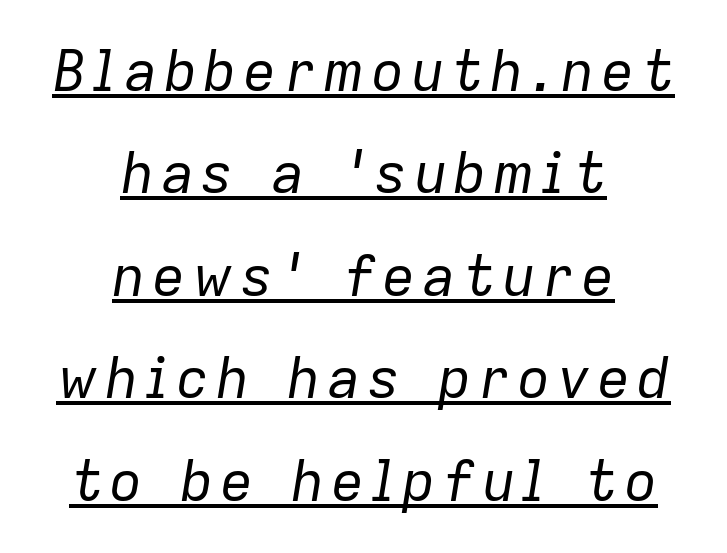
Q: Is the text bold? A: No.
Q: Is the text italic (slanted)? A: Yes, it leans right by about 9 degrees.
Q: Is the text underlined? A: Yes.
Q: How is the paragraph aligned? A: Centered.
Q: Width (condensed, normal, or wide)? A: Normal.
Q: Stroke contrast? A: Low.
Q: x-height? A: Medium.
Q: Monospaced? A: No.
